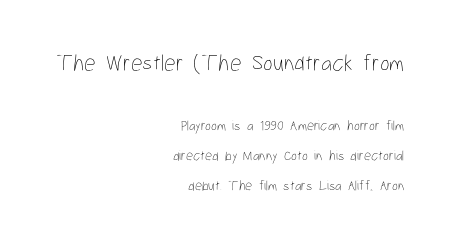
{"italic": "no", "bold": "no", "underline": "no", "align": "right", "line_spacing": "loose", "line_spacing_ratio": 2.13, "letter_spacing": "normal", "letter_spacing_em": 0.0, "larger_block": "first", "size_ratio": 1.64, "glyph_px": 23}
